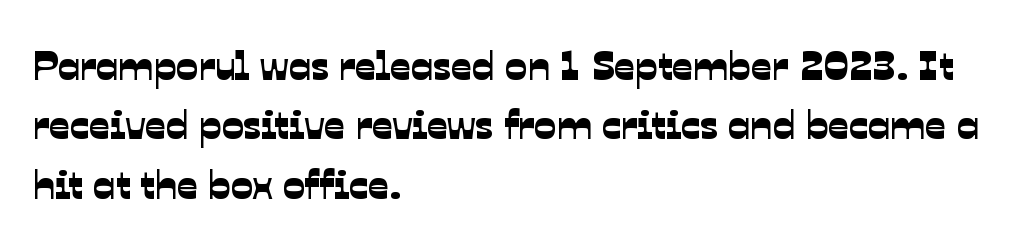
Letter spacing: default. The designer went with a sans here, leaving each stem footless. The face used here is proportionally spaced, like ordinary book or web type. Each line starts at the same left margin while the right side varies. The glyphs are unaccompanied by any horizontal stroke below them. The lines sit at an ordinary, default distance from one another.
